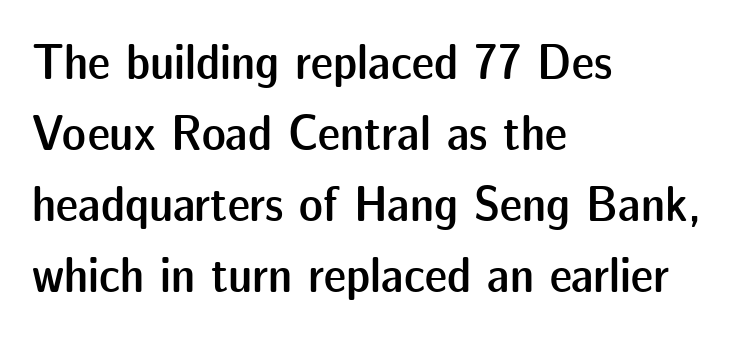
The image shows 50 px semibold sans-serif type, upright; set left-aligned, normal line spacing (1.42x), normal letter spacing, not underlined; low stroke contrast and a medium x-height.
